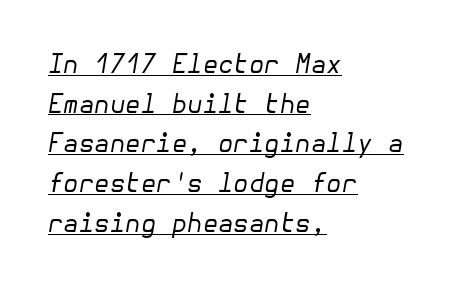
{"italic": "yes", "lean": "right", "slant_degrees": 10, "bold": "no", "underline": "yes", "align": "left", "line_spacing": "normal", "line_spacing_ratio": 1.59, "letter_spacing": "normal", "letter_spacing_em": 0.0, "glyph_px": 25}
